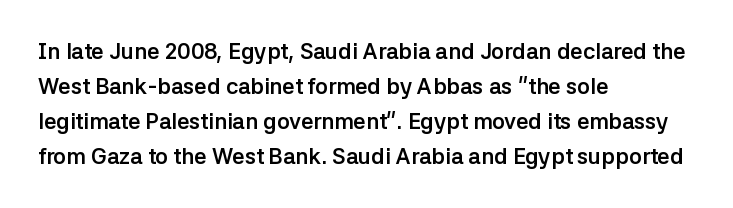
Q: Is the text bold? A: Yes.
Q: Is the text italic (slanted)? A: No, it is upright.
Q: Is the text underlined? A: No.
Q: How is the paragraph aligned? A: Left-aligned.
Q: Is the spacing between letters normal or unusually wide? A: Normal.
Q: Is the spacing between lines tight, normal or loose? A: Normal.
